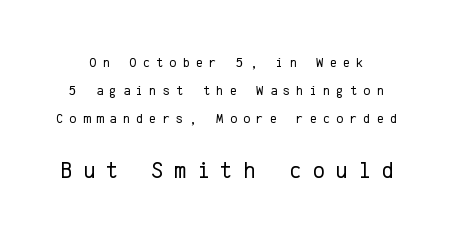
Q: Is the text bold? A: No.
Q: Is the text italic (slanted)? A: No, it is upright.
Q: Is the text underlined? A: No.
Q: Is the spacing between letters normal or unusually wide? A: Unusually wide.
Q: Is the spacing between lines tight, normal or loose? A: Loose.
Q: Which block of text is set in a larger size, the first (top) or the second (bottom)? A: The second (bottom) one.
